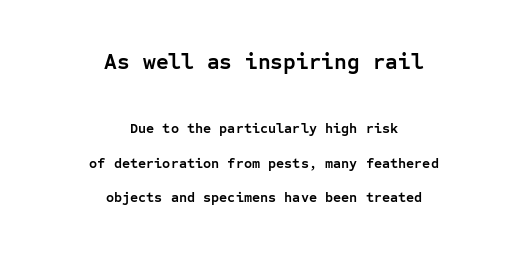
The designer dialed line spacing up above the default. Letters rest on an invisible, unmarked baseline. Which of the two is more prominent by size? The first, at the top. The rendering positions every line midway between the sides. Emphasis by weight is at full strength: bold. The letterforms sit shoulder to shoulder at normal distance.
